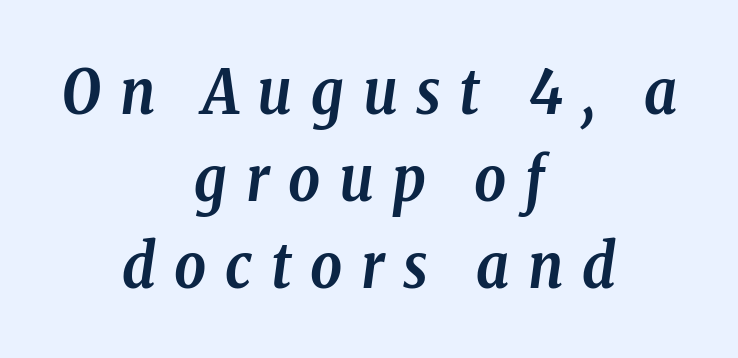
Bold? Absolutely — the strokes are thick and heavy. The words here are not underlined. Each word looks stretched out because of the extra space between its letters. A normal amount of white space separates one row of letters from the next. The face used here is seriffed, in the tradition of book romans. Line starts and ends both wander, symmetrically.
